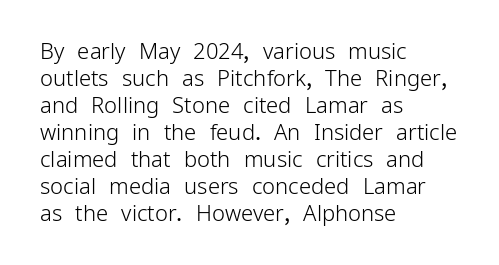
Beneath every word, the page is bare. The lettering holds an erect, upright posture throughout. Caption: face not bold, strokes unweighted. The gaps between neighbouring characters are ordinary and unremarkable.
